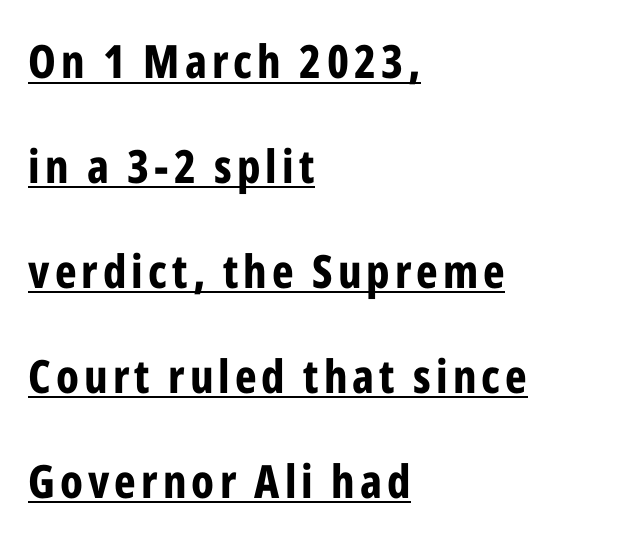
Q: Is the text bold? A: Yes.
Q: Is the text italic (slanted)? A: No, it is upright.
Q: Is the typeface a serif or a sans-serif typeface? A: Sans-serif.
Q: Is the text underlined? A: Yes.
Q: How is the paragraph aligned? A: Left-aligned.
Q: Is the spacing between lines tight, normal or loose? A: Loose.
Q: Width (condensed, normal, or wide)? A: Condensed.
Q: Stroke contrast? A: Low.
Q: x-height? A: Medium.
Q: Monospaced? A: No.
